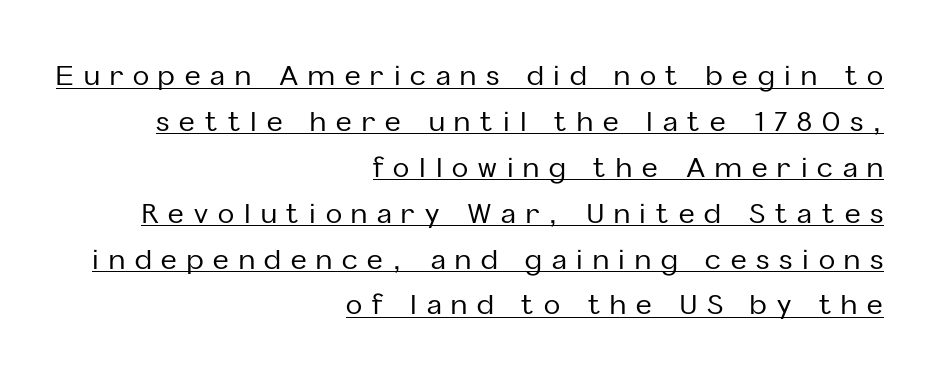
Q: Is the text italic (slanted)? A: No, it is upright.
Q: Is the text underlined? A: Yes.
Q: How is the paragraph aligned? A: Right-aligned.
Q: Is the spacing between letters normal or unusually wide? A: Unusually wide.
Q: Is the spacing between lines tight, normal or loose? A: Normal.
